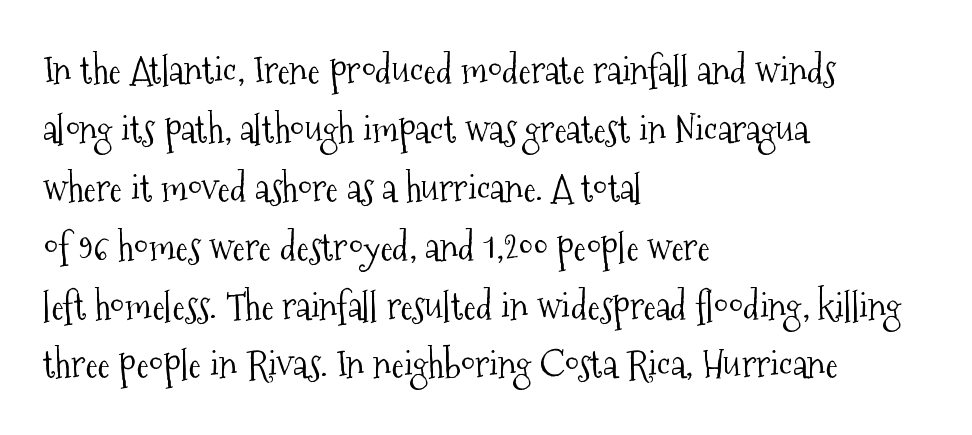
Q: Is the text bold? A: No.
Q: Is the text italic (slanted)? A: No, it is upright.
Q: Is the typeface a serif or a sans-serif typeface? A: Serif.
Q: Is the text underlined? A: No.
Q: How is the paragraph aligned? A: Left-aligned.
Q: Is the spacing between letters normal or unusually wide? A: Normal.
Q: Is the spacing between lines tight, normal or loose? A: Normal.
Q: Width (condensed, normal, or wide)? A: Condensed.
Q: Stroke contrast? A: Medium.
Q: x-height? A: Medium.
Q: Monospaced? A: No.
